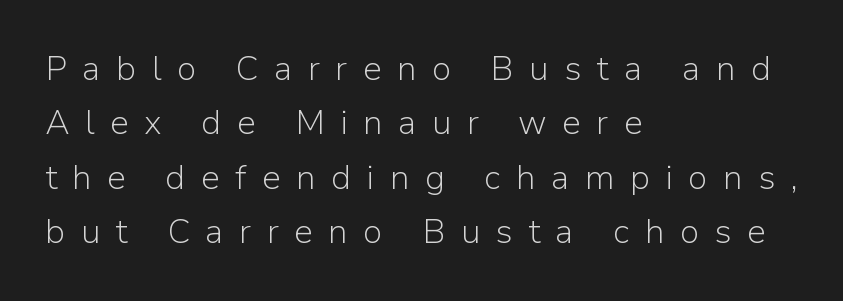
The rendering uses a moderate line-height, typical for paragraphs. The letters carry no serifs — their stems end cleanly without finishing strokes. What stands out about the letter spacing? Its width — letters are far apart. Unmarked baselines from the first word to the last. No heavy texture on the line: the type isn't bold. The paragraph has a hard left edge and a soft right edge.
